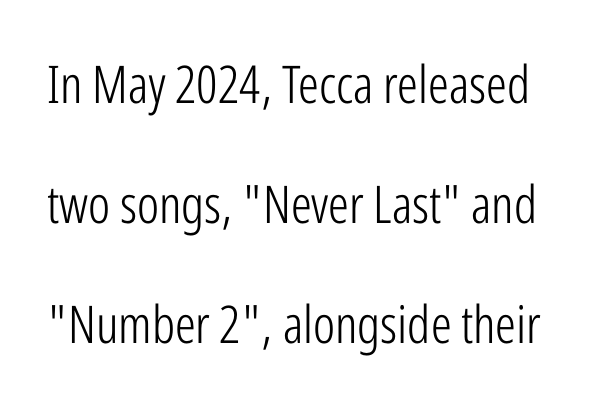
Does the lettering tilt? It doesn't — this is upright. You could not count columns in this text — the font is proportionally spaced. Any mark beneath the type? The region is blank. Stems here are at most as thick as an everyday book face.
